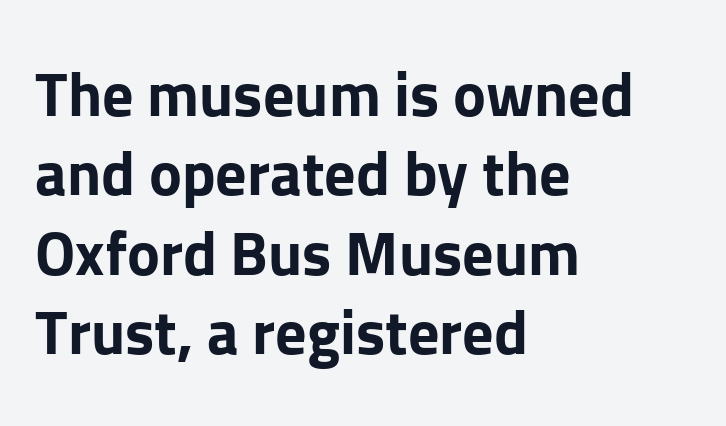
Q: Is the text bold? A: Yes.
Q: Is the text italic (slanted)? A: No, it is upright.
Q: Is the typeface a serif or a sans-serif typeface? A: Sans-serif.
Q: Is the text underlined? A: No.
Q: How is the paragraph aligned? A: Left-aligned.
Q: Is the spacing between letters normal or unusually wide? A: Normal.
Q: Is the spacing between lines tight, normal or loose? A: Normal.
Q: Width (condensed, normal, or wide)? A: Normal.
Q: Stroke contrast? A: Low.
Q: x-height? A: Medium.
Q: Monospaced? A: No.
